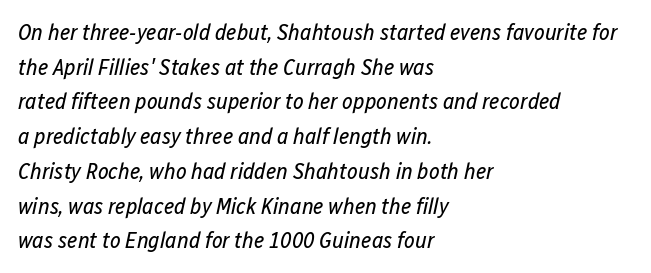
{"italic": "yes", "lean": "right", "slant_degrees": 12, "bold": "no", "underline": "no", "align": "left", "line_spacing": "normal", "line_spacing_ratio": 1.51, "letter_spacing": "normal", "letter_spacing_em": 0.0, "glyph_px": 23}
